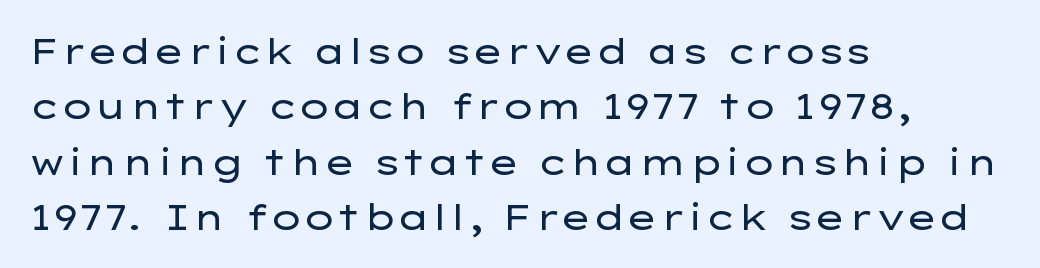
{"serif": "no", "italic": "no", "bold": "no", "weight": "regular", "width": "wide", "stroke_contrast": "low", "x_height": "medium", "monospaced": "no", "underline": "no", "align": "left", "line_spacing": "normal", "line_spacing_ratio": 1.58, "letter_spacing": "normal", "letter_spacing_em": 0.0, "glyph_px": 35}
